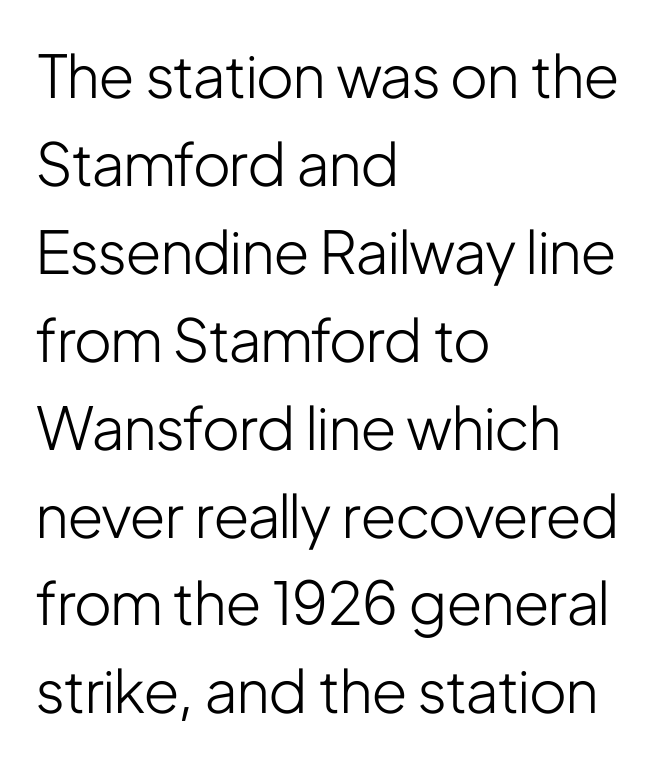
The image shows 59 px light, condensed sans-serif type, upright; set left-aligned, normal line spacing (1.49x), normal letter spacing, not underlined; low stroke contrast and a medium x-height.
